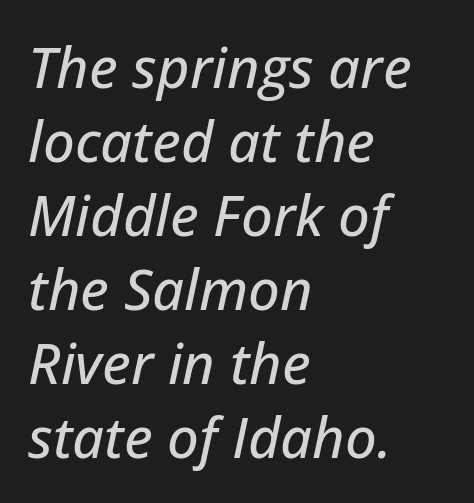
Q: Is the text italic (slanted)? A: Yes, it leans right by about 12 degrees.
Q: Is the text underlined? A: No.
Q: How is the paragraph aligned? A: Left-aligned.
Q: Is the spacing between letters normal or unusually wide? A: Normal.
Q: Is the spacing between lines tight, normal or loose? A: Normal.
Q: Width (condensed, normal, or wide)? A: Normal.
Q: Stroke contrast? A: Low.
Q: x-height? A: Medium.
Q: Monospaced? A: No.
